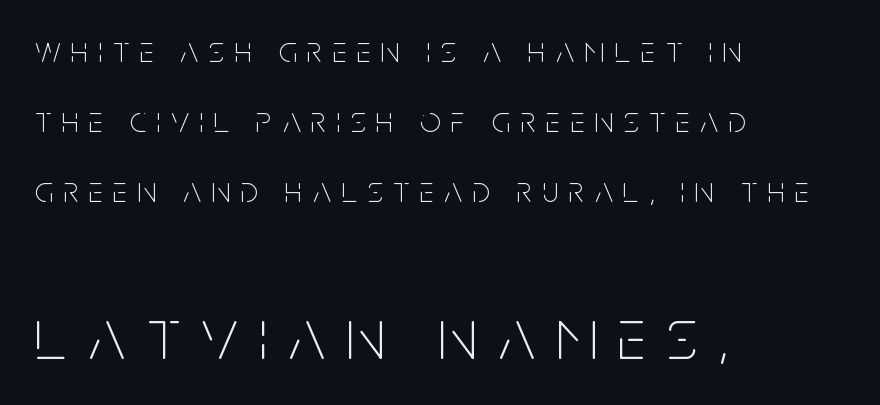
Q: Is the text bold? A: No.
Q: Is the text italic (slanted)? A: No, it is upright.
Q: Is the typeface a serif or a sans-serif typeface? A: Sans-serif.
Q: Is the text underlined? A: No.
Q: How is the paragraph aligned? A: Left-aligned.
Q: Is the spacing between letters normal or unusually wide? A: Unusually wide.
Q: Is the spacing between lines tight, normal or loose? A: Loose.
Q: Which block of text is set in a larger size, the first (top) or the second (bottom)? A: The second (bottom) one.
Q: Width (condensed, normal, or wide)? A: Condensed.
Q: Stroke contrast? A: Low.
Q: x-height? A: Large.
Q: Monospaced? A: No.
